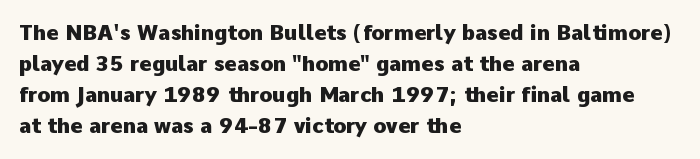
The image shows 21 px bold type, upright; set left-aligned, normal line spacing (1.48x), normal letter spacing, not underlined.
